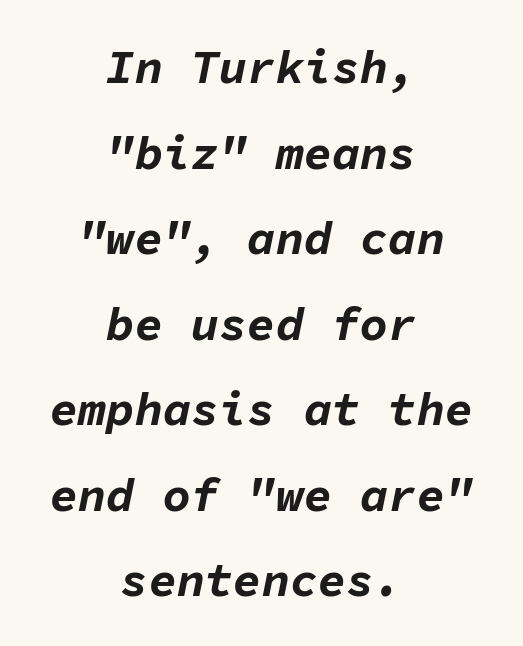
The image shows 47 px bold type, italic (leaning right), monospaced; set centered, line spacing 1.82x, normal letter spacing, not underlined; low stroke contrast and a medium x-height.
